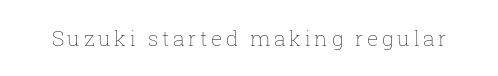
{"italic": "no", "bold": "no", "underline": "no", "glyph_px": 21}
